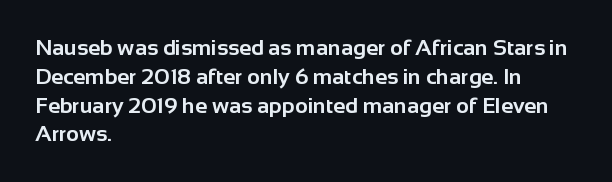
The image shows 22 px bold type, upright; set left-aligned, normal line spacing (1.31x), normal letter spacing, not underlined.
